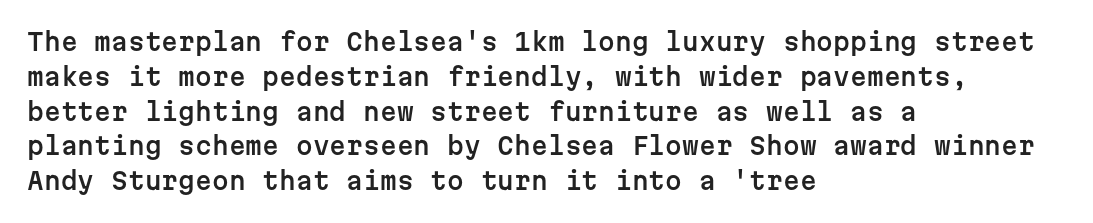
Q: Is the text italic (slanted)? A: No, it is upright.
Q: Is the text underlined? A: No.
Q: How is the paragraph aligned? A: Left-aligned.
Q: Is the spacing between letters normal or unusually wide? A: Normal.
Q: Is the spacing between lines tight, normal or loose? A: Normal.
